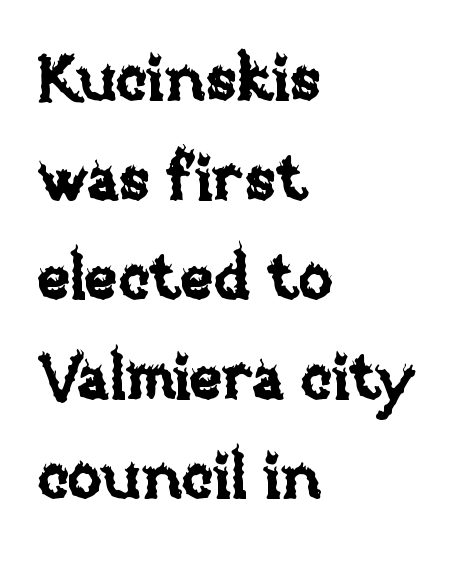
Q: Is the text italic (slanted)? A: No, it is upright.
Q: Is the text underlined? A: No.
Q: How is the paragraph aligned? A: Left-aligned.
Q: Is the spacing between letters normal or unusually wide? A: Normal.
Q: Is the spacing between lines tight, normal or loose? A: Normal.
Q: Width (condensed, normal, or wide)? A: Normal.
Q: Stroke contrast? A: Low.
Q: x-height? A: Large.
Q: Monospaced? A: No.
